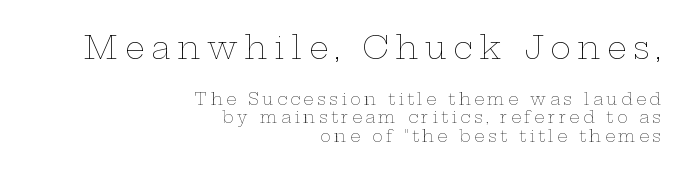
Q: Is the text bold? A: No.
Q: Is the text italic (slanted)? A: No, it is upright.
Q: Is the text underlined? A: No.
Q: How is the paragraph aligned? A: Right-aligned.
Q: Is the spacing between letters normal or unusually wide? A: Unusually wide.
Q: Which block of text is set in a larger size, the first (top) or the second (bottom)? A: The first (top) one.
Q: Width (condensed, normal, or wide)? A: Wide.
Q: Stroke contrast? A: Low.
Q: x-height? A: Medium.
Q: Monospaced? A: No.
